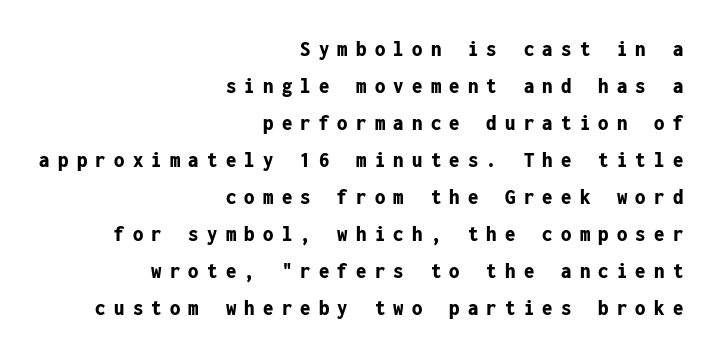
Q: Is the text bold? A: Yes.
Q: Is the text italic (slanted)? A: No, it is upright.
Q: Is the text underlined? A: No.
Q: How is the paragraph aligned? A: Right-aligned.
Q: Is the spacing between letters normal or unusually wide? A: Unusually wide.
Q: Is the spacing between lines tight, normal or loose? A: Normal.
